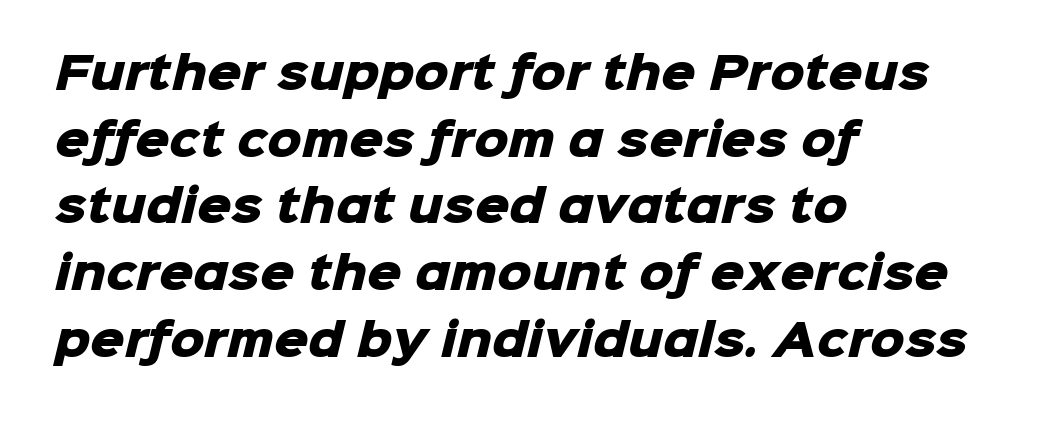
To sum up the face: it is a sans, with no serifs. Character widths vary here, with narrow letters taking less room than wide ones. All the whitespace from short lines collects on the right. Every letter is thick-stroked: bold, no question. The space between consecutive lines is moderate.
